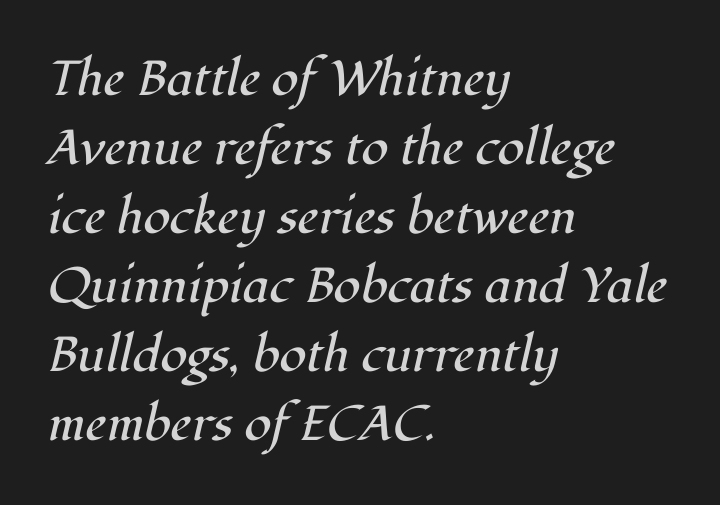
The image shows 49 px regular-weight serif type, italic (leaning right); set left-aligned, normal line spacing (1.41x), normal letter spacing, not underlined; high stroke contrast and a medium x-height.
